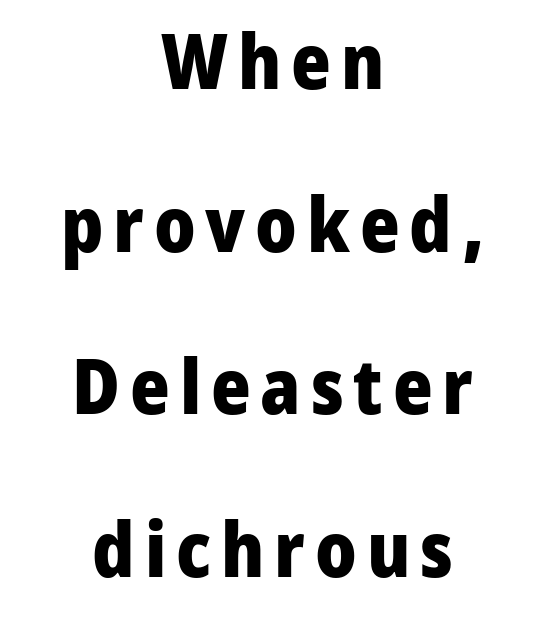
{"serif": "no", "italic": "no", "bold": "yes", "weight": "heavy", "width": "normal", "stroke_contrast": "low", "x_height": "medium", "monospaced": "no", "underline": "no", "align": "center", "line_spacing": "loose", "line_spacing_ratio": 2.14, "glyph_px": 76}
